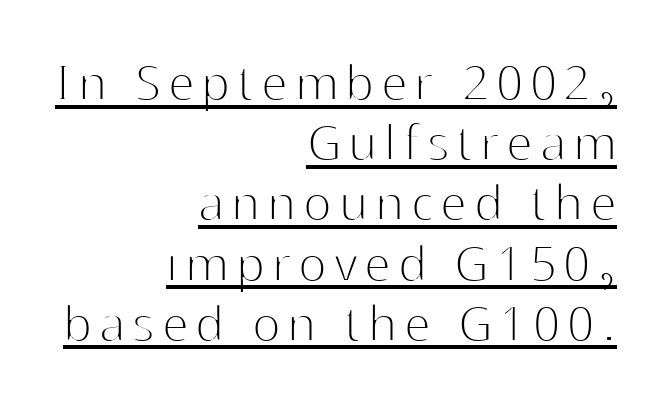
In CSS terms this would be text-align: right. No feet cap the strokes, marking this as sans-serif type. A typesetter would call this proportional, since set widths differ per character. You can see a thin bar hugging the bottom of the glyphs. Regarding leading, the lines here are crowded together.
